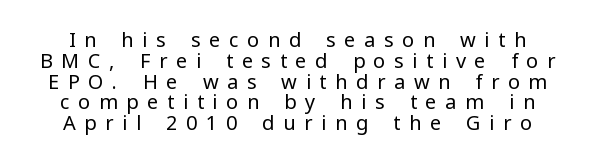
{"italic": "no", "bold": "no", "underline": "no", "line_spacing": "tight", "line_spacing_ratio": 1.04, "letter_spacing": "wide", "letter_spacing_em": 0.43, "glyph_px": 20}
